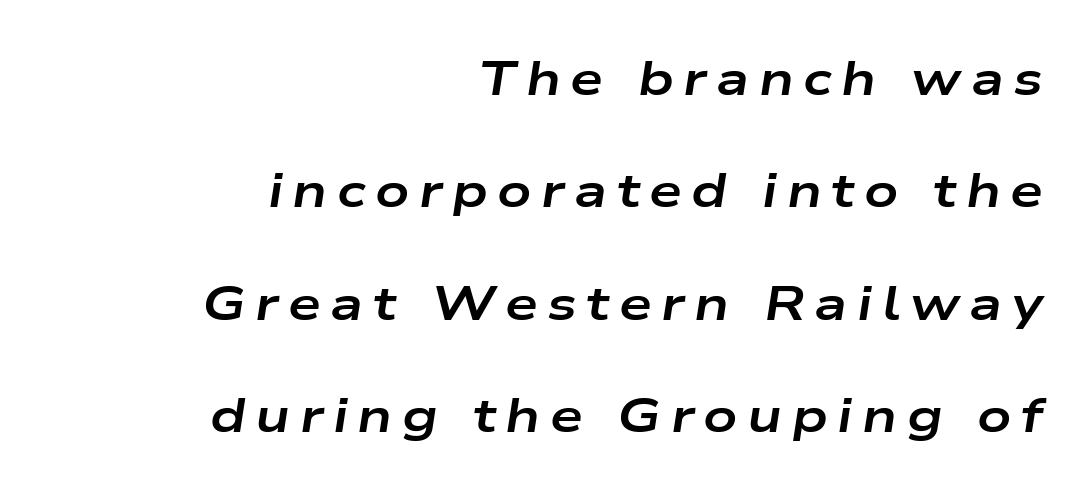
{"italic": "yes", "lean": "right", "slant_degrees": 9, "bold": "yes", "weight": "bold", "width": "wide", "stroke_contrast": "low", "x_height": "medium", "monospaced": "no", "underline": "no", "align": "right", "line_spacing": "loose", "line_spacing_ratio": 2.39, "letter_spacing": "wide", "letter_spacing_em": 0.2, "glyph_px": 47}
